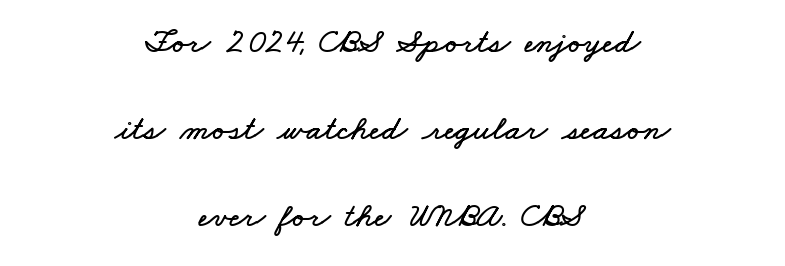
Q: Is the text underlined? A: No.
Q: How is the paragraph aligned? A: Centered.
Q: Is the spacing between letters normal or unusually wide? A: Normal.
Q: Is the spacing between lines tight, normal or loose? A: Loose.
Q: Width (condensed, normal, or wide)? A: Wide.
Q: Stroke contrast? A: Low.
Q: x-height? A: Small.
Q: Monospaced? A: No.
